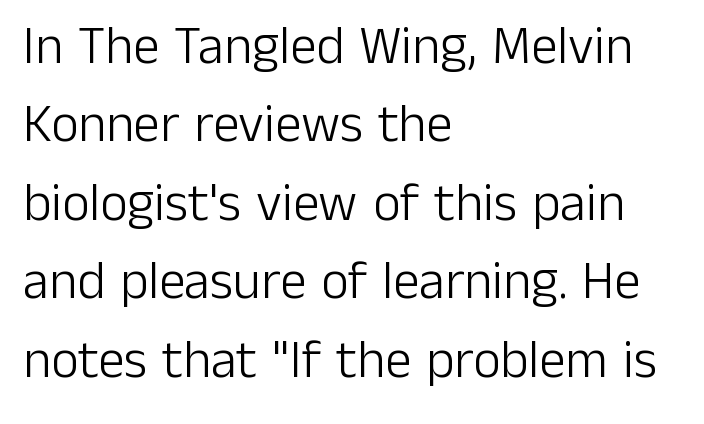
The rendering uses a moderate line-height, typical for paragraphs. Honestly, the letter spacing is just normal — you wouldn't notice it. The space beneath each line is pristine and unruled. The lines are quadded left.
